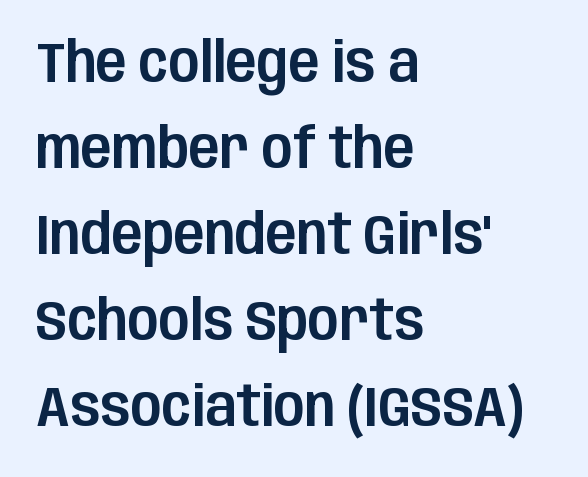
Q: Is the text italic (slanted)? A: No, it is upright.
Q: Is the typeface a serif or a sans-serif typeface? A: Sans-serif.
Q: Is the text underlined? A: No.
Q: How is the paragraph aligned? A: Left-aligned.
Q: Is the spacing between letters normal or unusually wide? A: Normal.
Q: Is the spacing between lines tight, normal or loose? A: Normal.
Q: Width (condensed, normal, or wide)? A: Condensed.
Q: Stroke contrast? A: Low.
Q: x-height? A: Large.
Q: Monospaced? A: No.
